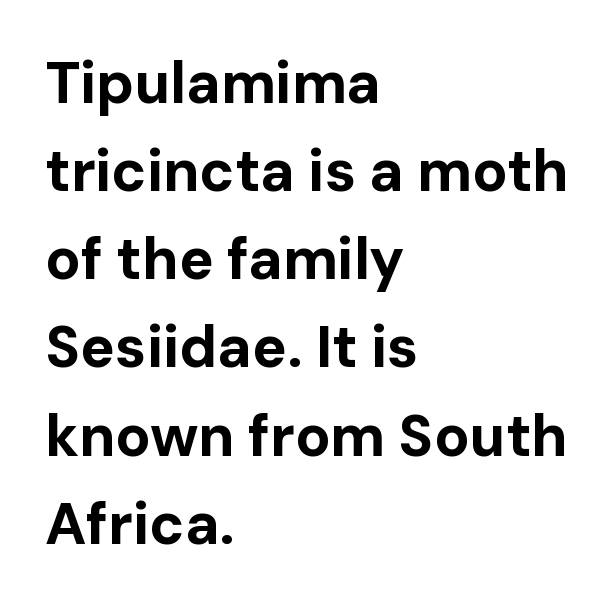
The image shows 58 px bold sans-serif type, upright; set left-aligned, normal line spacing (1.52x), normal letter spacing, not underlined; low stroke contrast and a medium x-height.
